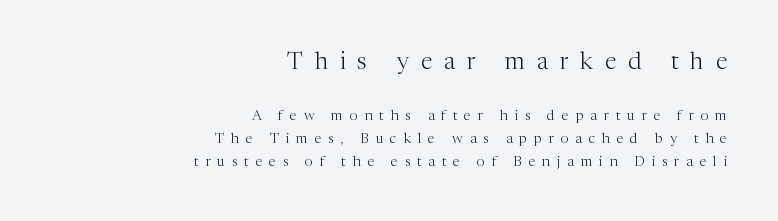
Does extra space separate the letters? Yes, quite a lot of it. Bare-footed words on every line. Which of the two is more prominent by size? The first, at the top. Weight: regular or lighter.
